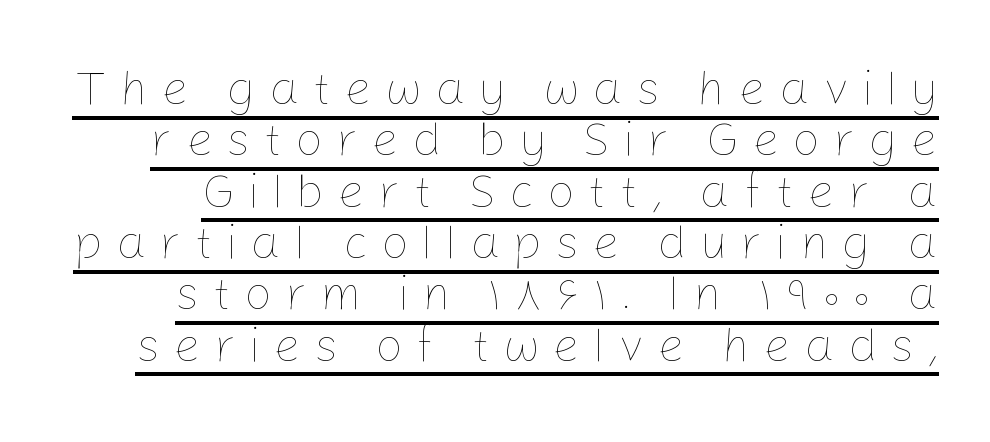
{"italic": "no", "bold": "no", "weight": "thin", "width": "normal", "stroke_contrast": "low", "x_height": "medium", "monospaced": "no", "underline": "yes", "line_spacing": "tight", "line_spacing_ratio": 1.07, "letter_spacing": "wide", "letter_spacing_em": 0.27, "glyph_px": 48}
